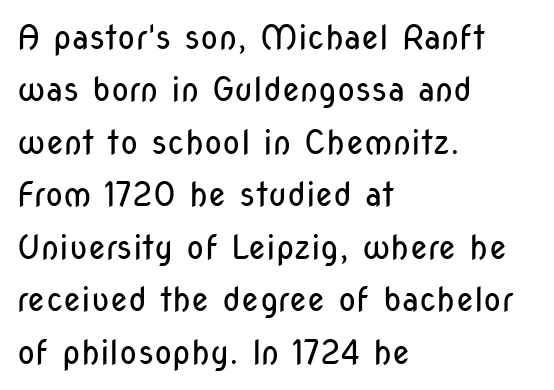
Q: Is the text bold? A: No.
Q: Is the text italic (slanted)? A: No, it is upright.
Q: Is the typeface a serif or a sans-serif typeface? A: Sans-serif.
Q: Is the text underlined? A: No.
Q: How is the paragraph aligned? A: Left-aligned.
Q: Is the spacing between letters normal or unusually wide? A: Normal.
Q: Is the spacing between lines tight, normal or loose? A: Normal.
Q: Width (condensed, normal, or wide)? A: Condensed.
Q: Stroke contrast? A: Low.
Q: x-height? A: Medium.
Q: Monospaced? A: No.
